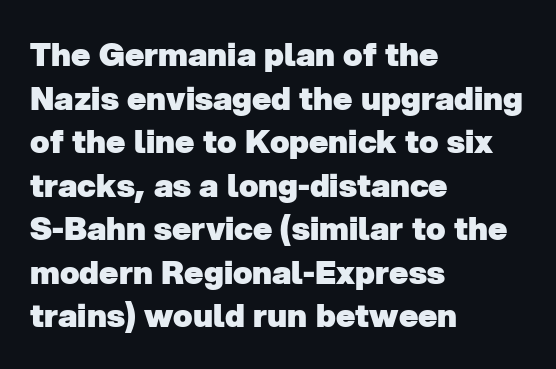
Q: Is the text bold? A: Yes.
Q: Is the typeface a serif or a sans-serif typeface? A: Sans-serif.
Q: Is the text underlined? A: No.
Q: How is the paragraph aligned? A: Left-aligned.
Q: Is the spacing between letters normal or unusually wide? A: Normal.
Q: Is the spacing between lines tight, normal or loose? A: Normal.
Q: Width (condensed, normal, or wide)? A: Normal.
Q: Stroke contrast? A: Low.
Q: x-height? A: Medium.
Q: Monospaced? A: No.
